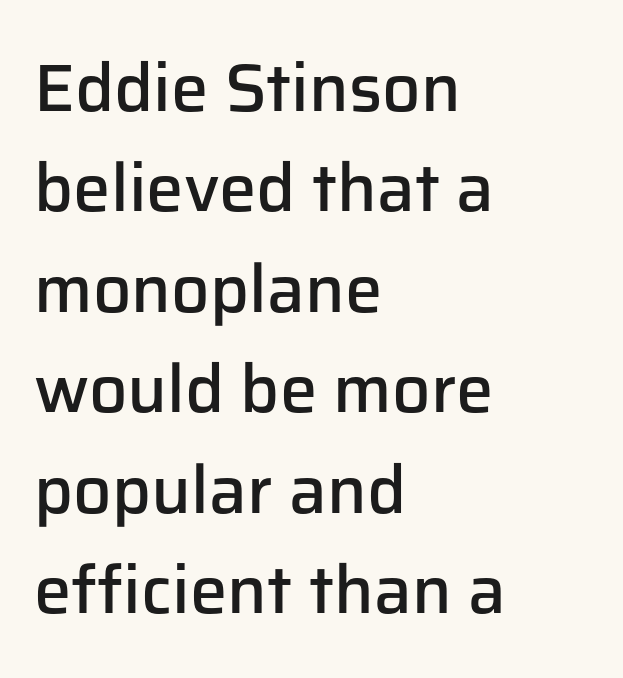
Q: Is the text bold? A: Semi-bold.
Q: Is the text italic (slanted)? A: No, it is upright.
Q: Is the typeface a serif or a sans-serif typeface? A: Sans-serif.
Q: Is the text underlined? A: No.
Q: How is the paragraph aligned? A: Left-aligned.
Q: Is the spacing between letters normal or unusually wide? A: Normal.
Q: Is the spacing between lines tight, normal or loose? A: Normal.
Q: Width (condensed, normal, or wide)? A: Normal.
Q: Stroke contrast? A: Low.
Q: x-height? A: Medium.
Q: Monospaced? A: No.
